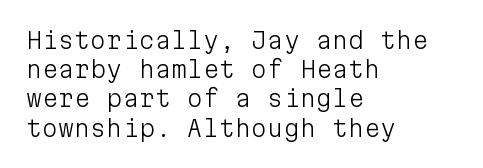
The image shows 23 px text type, upright; set left-aligned, normal line spacing (1.27x), normal letter spacing, not underlined.
